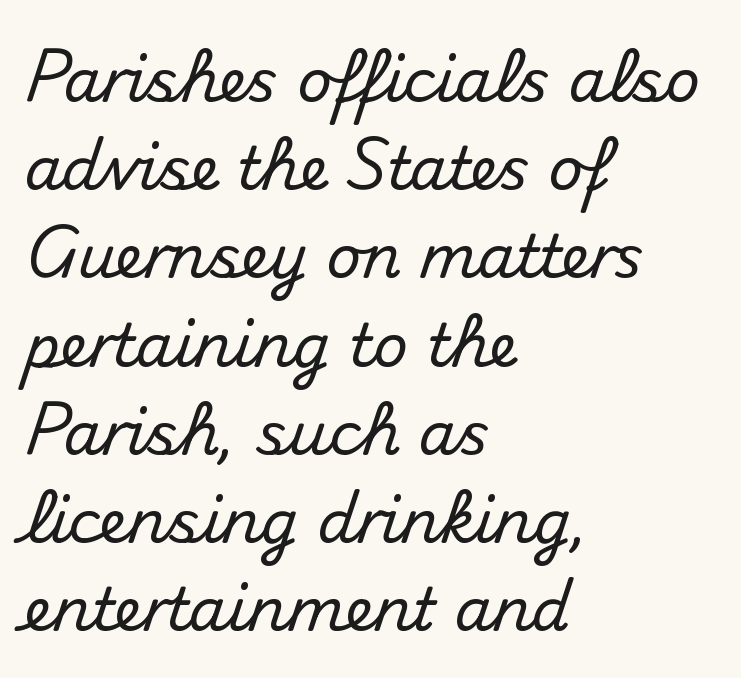
Vertically, the passage feels balanced, rows spaced as you'd expect. The letters carry no serifs — their stems end cleanly without finishing strokes. Look at the tracking — it's just the regular setting, nothing added. Looks like regular typesetting: each glyph gets only the width it needs. No word sits above an underline.
